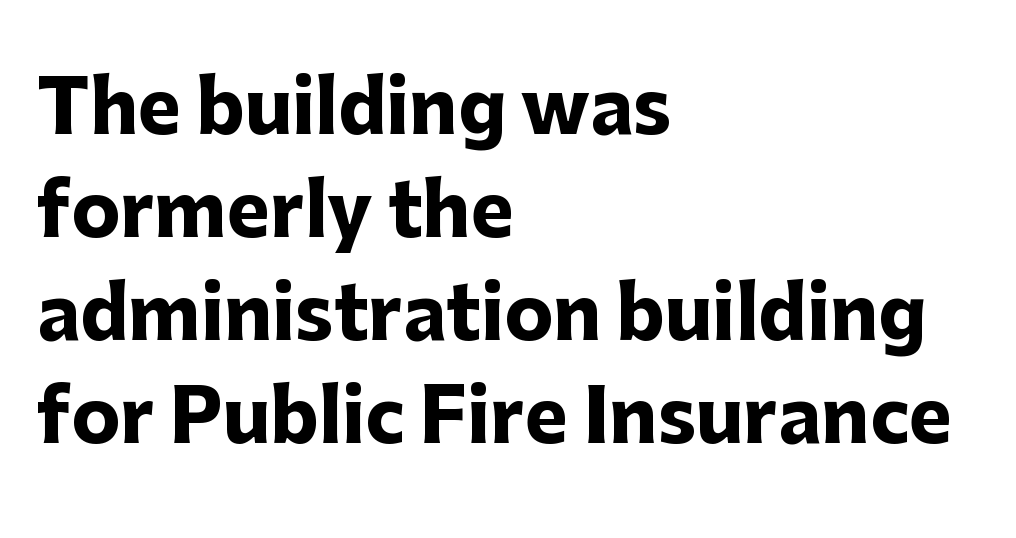
{"serif": "no", "italic": "no", "bold": "yes", "weight": "heavy", "width": "normal", "stroke_contrast": "low", "x_height": "medium", "monospaced": "no", "underline": "no", "align": "left", "line_spacing": "normal", "line_spacing_ratio": 1.41, "letter_spacing": "normal", "letter_spacing_em": 0.0, "glyph_px": 73}
